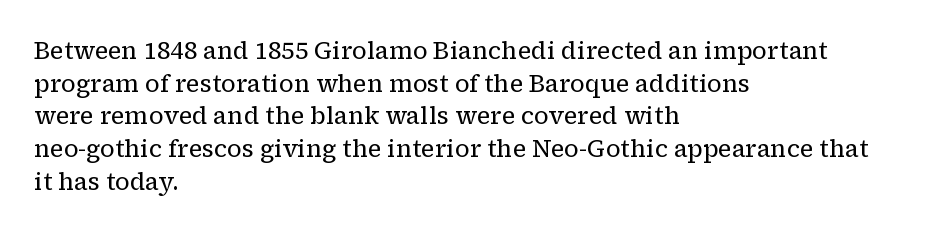
Plain, unruled lines of type. Ordinary non-slanted type is in use. Does extra space separate the letters? No, they use regular spacing. This is not heavy type; no bold has been used. These lines sit exactly where default settings would place them. Reading down the block, your eye returns to a fixed left position each line.
